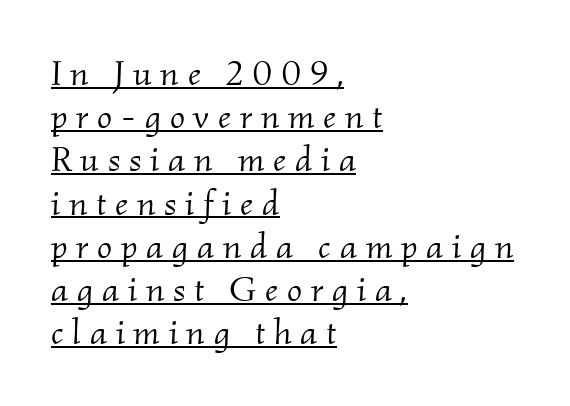
Think standard paragraph weight, or any step lighter than that. Type style note: has serifs. Underline: present. Each letter keeps its own natural width here, so spacing adapts to shape. The specimen reads as italic at a glance. Alignment: flush left.
